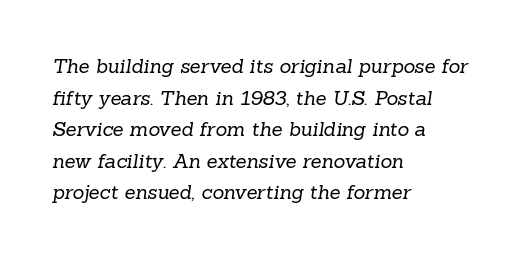
The image shows 20 px text type; set left-aligned, normal line spacing (1.58x), normal letter spacing, not underlined.
